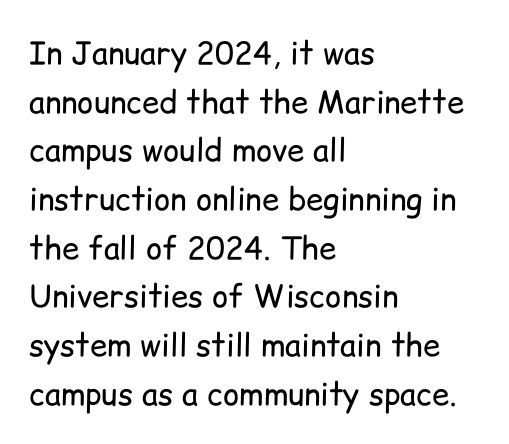
Compared with a typical body face, this is equally light or lighter still. Teacher's note: observe the even left margin — that is flush-left alignment. Is this a fixed-width face? No — the glyphs have proportional, varying widths. The letters stand straight up with perfectly vertical stems. This sample uses plain, unmodified letter spacing.
